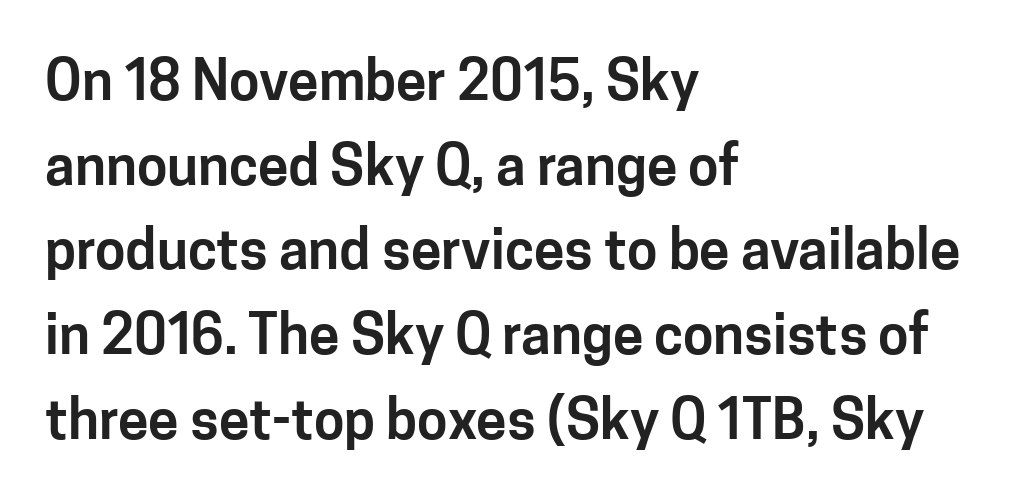
{"serif": "no", "italic": "no", "width": "normal", "stroke_contrast": "low", "x_height": "medium", "monospaced": "no", "underline": "no", "align": "left", "line_spacing": "normal", "line_spacing_ratio": 1.54, "letter_spacing": "normal", "letter_spacing_em": 0.0, "glyph_px": 55}
